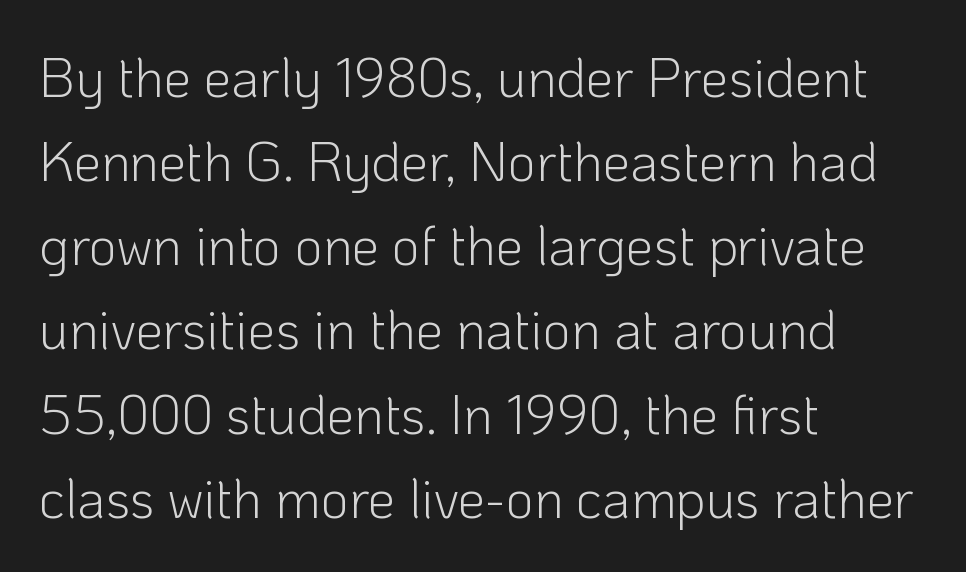
The image shows 55 px light sans-serif type, upright; set left-aligned, normal line spacing (1.53x), normal letter spacing, not underlined; low stroke contrast and a medium x-height.
